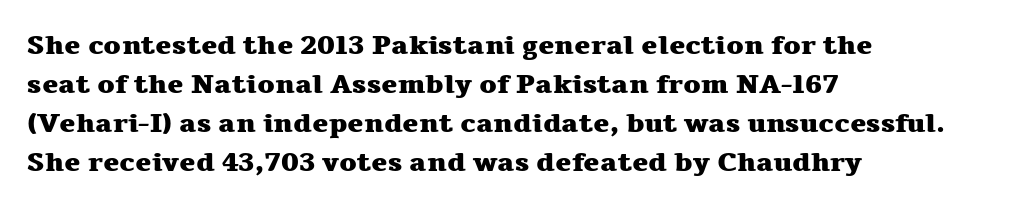
Q: Is the text bold? A: Yes.
Q: Is the text italic (slanted)? A: No, it is upright.
Q: Is the text underlined? A: No.
Q: How is the paragraph aligned? A: Left-aligned.
Q: Is the spacing between letters normal or unusually wide? A: Normal.
Q: Is the spacing between lines tight, normal or loose? A: Normal.
